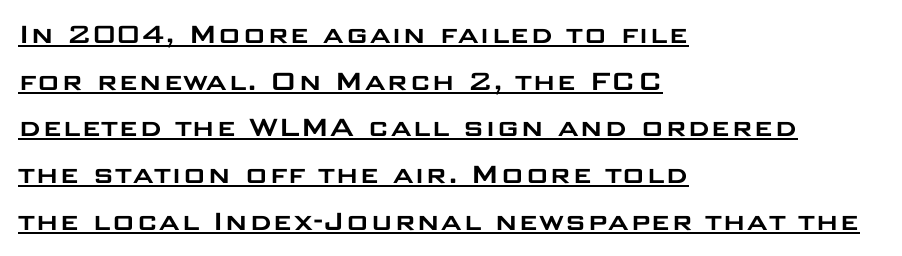
Which margin do the lines hug? The left one — the right edge is uneven. The horizontal fit of the characters is conventional and even. Here the designer chose a conventional face with non-uniform glyph widths. A sans-serif font was chosen for this passage. The axis of the letterforms is exactly vertical. Regarding leading, the lines here are spaced in the standard way.
